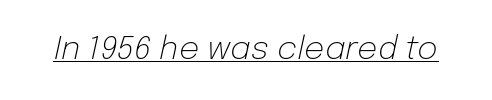
Q: Is the text bold? A: No.
Q: Is the text italic (slanted)? A: Yes, it leans right by about 12 degrees.
Q: Is the text underlined? A: Yes.
Q: Is the spacing between letters normal or unusually wide? A: Normal.
Q: Width (condensed, normal, or wide)? A: Normal.
Q: Stroke contrast? A: Low.
Q: x-height? A: Medium.
Q: Monospaced? A: No.
